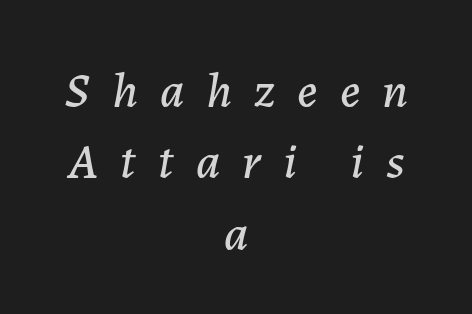
Q: Is the text italic (slanted)? A: Yes, it leans right by about 7 degrees.
Q: Is the text underlined? A: No.
Q: How is the paragraph aligned? A: Centered.
Q: Is the spacing between letters normal or unusually wide? A: Unusually wide.
Q: Is the spacing between lines tight, normal or loose? A: Normal.
Q: Width (condensed, normal, or wide)? A: Normal.
Q: Stroke contrast? A: Low.
Q: x-height? A: Medium.
Q: Monospaced? A: No.
